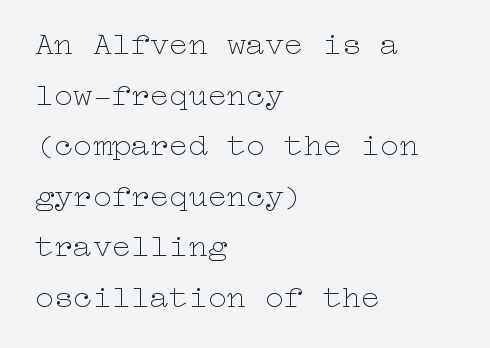
The image shows 32 px thin, wide type, upright; set left-aligned, normal line spacing (1.58x), normal letter spacing, not underlined; low stroke contrast and a medium x-height.
